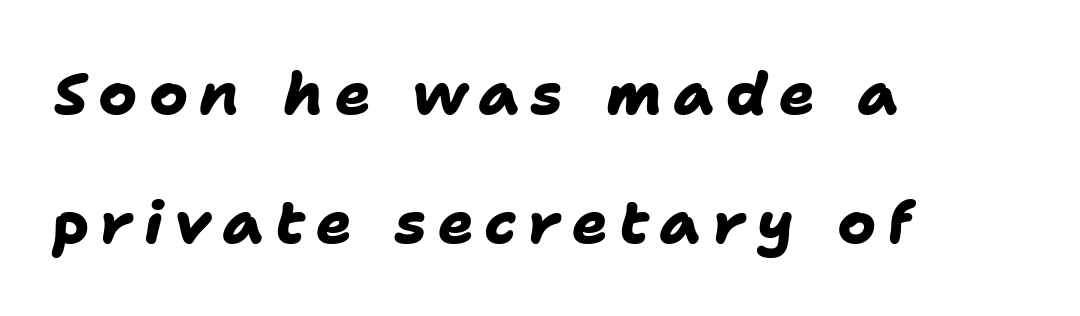
Q: Is the text bold? A: Yes.
Q: Is the typeface a serif or a sans-serif typeface? A: Sans-serif.
Q: Is the text underlined? A: No.
Q: How is the paragraph aligned? A: Left-aligned.
Q: Is the spacing between lines tight, normal or loose? A: Loose.
Q: Width (condensed, normal, or wide)? A: Normal.
Q: Stroke contrast? A: Low.
Q: x-height? A: Medium.
Q: Monospaced? A: No.
